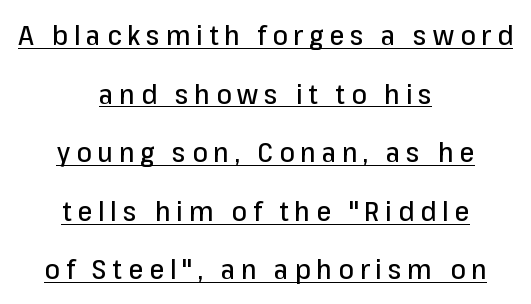
Q: Is the text italic (slanted)? A: No, it is upright.
Q: Is the text underlined? A: Yes.
Q: How is the paragraph aligned? A: Centered.
Q: Is the spacing between letters normal or unusually wide? A: Unusually wide.
Q: Is the spacing between lines tight, normal or loose? A: Loose.
